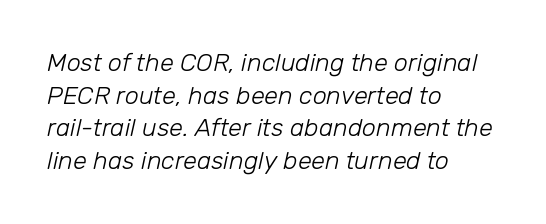
The image shows 25 px text type, italic (leaning right); set left-aligned, normal line spacing (1.31x), normal letter spacing, not underlined.
